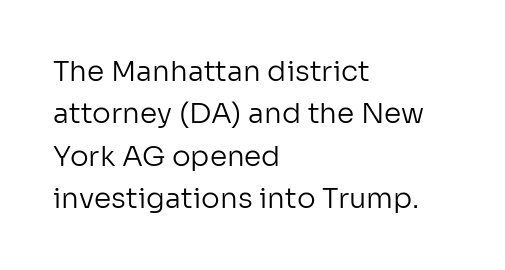
{"serif": "no", "italic": "no", "bold": "no", "weight": "regular", "width": "normal", "stroke_contrast": "low", "x_height": "medium", "monospaced": "no", "underline": "no", "align": "left", "line_spacing": "normal", "line_spacing_ratio": 1.51, "letter_spacing": "normal", "letter_spacing_em": 0.0, "glyph_px": 28}
